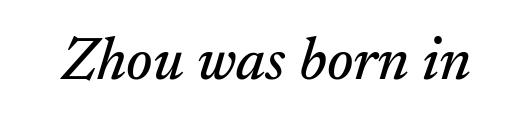
Q: Is the text italic (slanted)? A: Yes, it leans right by about 17 degrees.
Q: Is the typeface a serif or a sans-serif typeface? A: Serif.
Q: Is the text underlined? A: No.
Q: Is the spacing between letters normal or unusually wide? A: Normal.
Q: Width (condensed, normal, or wide)? A: Normal.
Q: Stroke contrast? A: Medium.
Q: x-height? A: Small.
Q: Monospaced? A: No.
